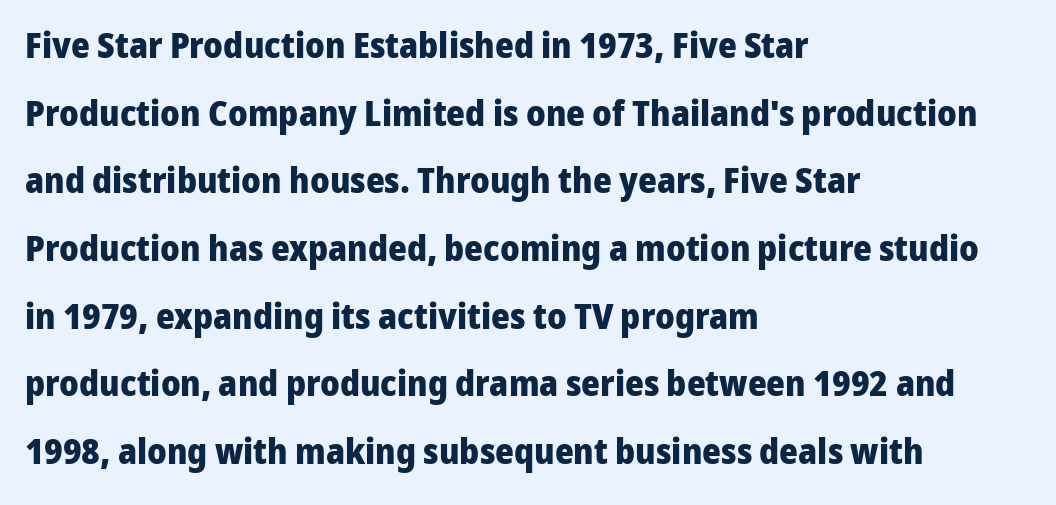
The image shows 36 px heavy sans-serif type, upright; set left-aligned, line spacing 1.88x, normal letter spacing, not underlined; low stroke contrast and a medium x-height.
